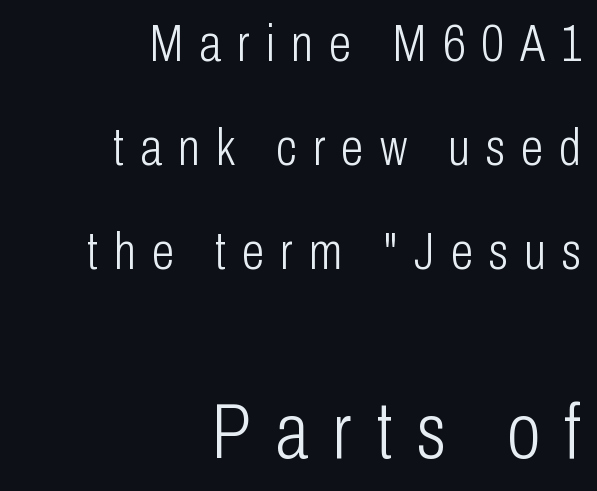
This block would shrink considerably if given ordinary leading; it's expanded now. A student would call this right alignment; a typographer would say flush right, rag left. Are there feet on the stems? There aren't — it's a sans. Is there any slant? The stems are plumb.
